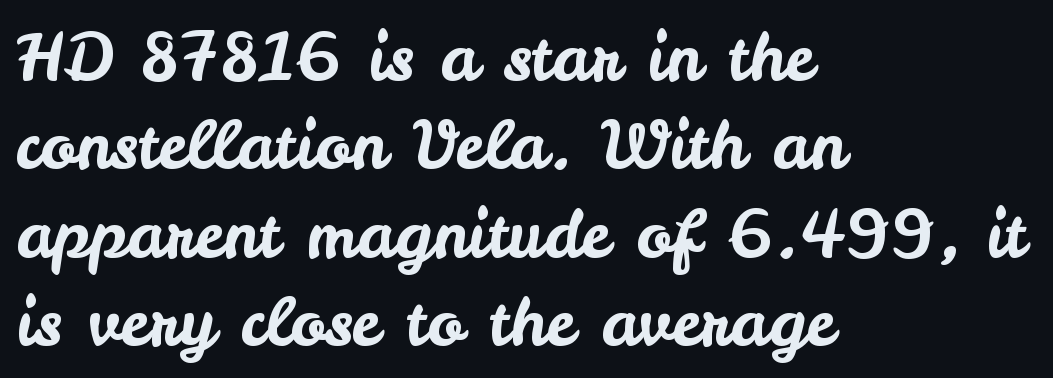
{"serif": "no", "width": "normal", "stroke_contrast": "low", "x_height": "small", "monospaced": "no", "underline": "no", "align": "left", "line_spacing": "normal", "line_spacing_ratio": 1.34, "letter_spacing": "normal", "letter_spacing_em": 0.0, "glyph_px": 66}
